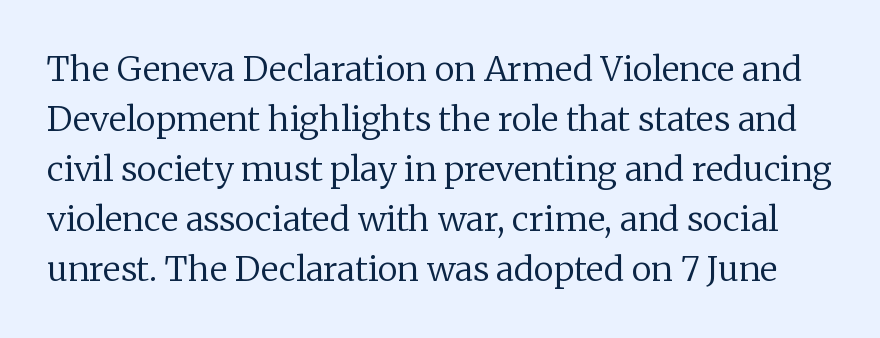
The image shows 34 px regular-weight serif type, upright; set normal line spacing (1.47x), normal letter spacing, not underlined; low stroke contrast and a medium x-height.
